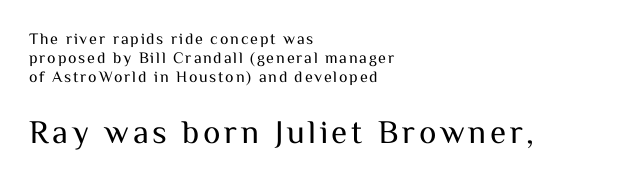
{"serif": "no", "italic": "no", "bold": "no", "weight": "regular", "width": "normal", "stroke_contrast": "medium", "x_height": "medium", "monospaced": "no", "underline": "no", "align": "left", "line_spacing_ratio": 1.2, "larger_block": "second", "size_ratio": 2.06, "glyph_px": 33}
